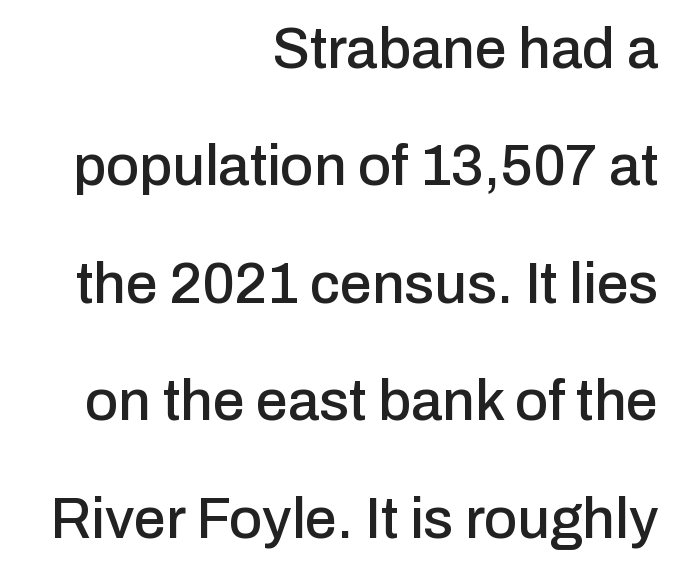
Q: Is the text italic (slanted)? A: No, it is upright.
Q: Is the typeface a serif or a sans-serif typeface? A: Sans-serif.
Q: Is the text underlined? A: No.
Q: How is the paragraph aligned? A: Right-aligned.
Q: Is the spacing between letters normal or unusually wide? A: Normal.
Q: Is the spacing between lines tight, normal or loose? A: Loose.
Q: Width (condensed, normal, or wide)? A: Normal.
Q: Stroke contrast? A: Low.
Q: x-height? A: Medium.
Q: Monospaced? A: No.
